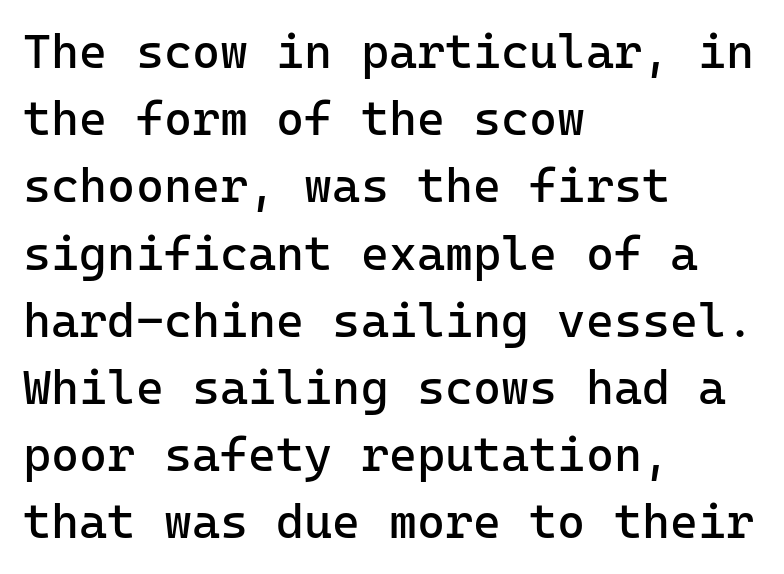
Q: Is the text bold? A: No.
Q: Is the text italic (slanted)? A: No, it is upright.
Q: Is the typeface a serif or a sans-serif typeface? A: Sans-serif.
Q: Is the text underlined? A: No.
Q: How is the paragraph aligned? A: Left-aligned.
Q: Is the spacing between letters normal or unusually wide? A: Normal.
Q: Is the spacing between lines tight, normal or loose? A: Normal.
Q: Width (condensed, normal, or wide)? A: Normal.
Q: Stroke contrast? A: Low.
Q: x-height? A: Medium.
Q: Monospaced? A: Yes.
